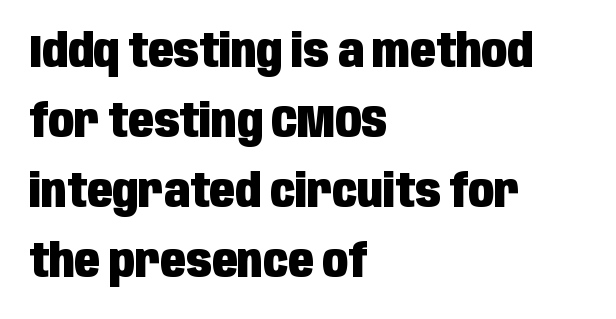
Baseline-to-baseline distance is the conventional proportion of letter height. The passage shown is typed in a proportional face where columns would drift. The area under the type is left untouched. It's the straight-up-and-down kind of type.
